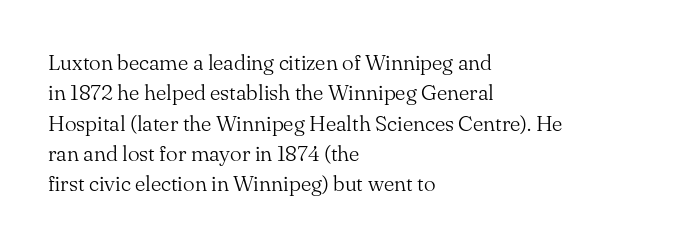
Q: Is the text bold? A: No.
Q: Is the text italic (slanted)? A: No, it is upright.
Q: Is the text underlined? A: No.
Q: How is the paragraph aligned? A: Left-aligned.
Q: Is the spacing between letters normal or unusually wide? A: Normal.
Q: Is the spacing between lines tight, normal or loose? A: Normal.
